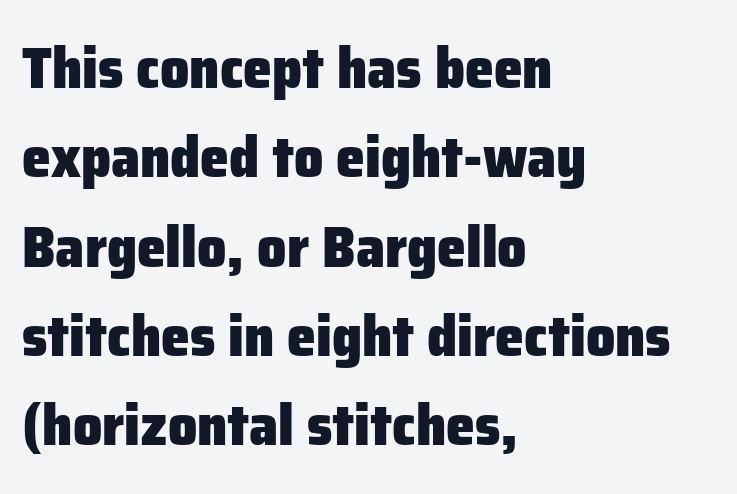
Where is the straight margin? On the left. The space directly below the letters is spotless. Is the letter spacing exaggerated? No — it looks like the ordinary default. The rendering uses natural spacing where letterforms have individual widths. This sample uses a sans-serif face.
